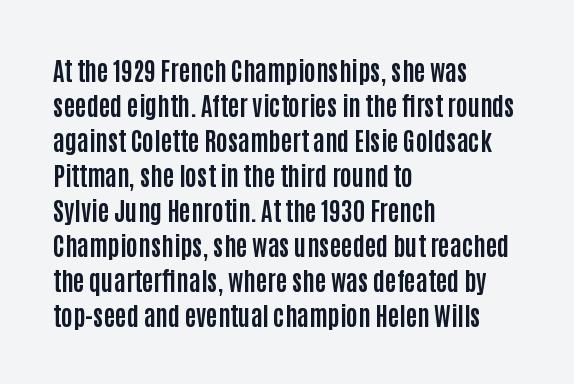
Q: Is the text bold? A: Yes.
Q: Is the text italic (slanted)? A: No, it is upright.
Q: Is the text underlined? A: No.
Q: How is the paragraph aligned? A: Left-aligned.
Q: Is the spacing between letters normal or unusually wide? A: Normal.
Q: Is the spacing between lines tight, normal or loose? A: Normal.
